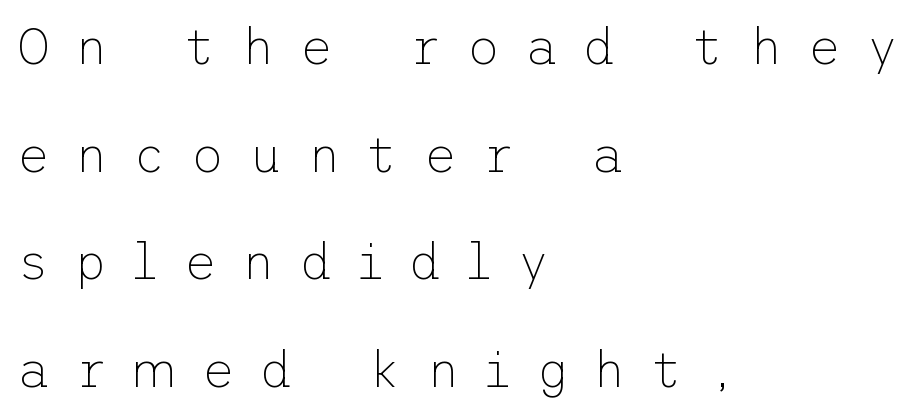
Q: Is the text bold? A: No.
Q: Is the text italic (slanted)? A: No, it is upright.
Q: Is the typeface a serif or a sans-serif typeface? A: Sans-serif.
Q: Is the text underlined? A: No.
Q: How is the paragraph aligned? A: Left-aligned.
Q: Is the spacing between letters normal or unusually wide? A: Unusually wide.
Q: Is the spacing between lines tight, normal or loose? A: Loose.
Q: Width (condensed, normal, or wide)? A: Normal.
Q: Stroke contrast? A: Low.
Q: x-height? A: Medium.
